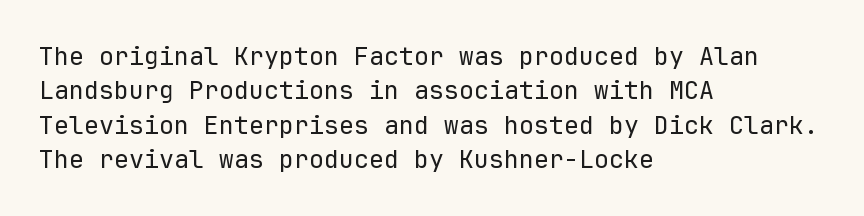
Q: Is the text bold? A: No.
Q: Is the text italic (slanted)? A: No, it is upright.
Q: Is the text underlined? A: No.
Q: How is the paragraph aligned? A: Left-aligned.
Q: Is the spacing between letters normal or unusually wide? A: Normal.
Q: Is the spacing between lines tight, normal or loose? A: Normal.
